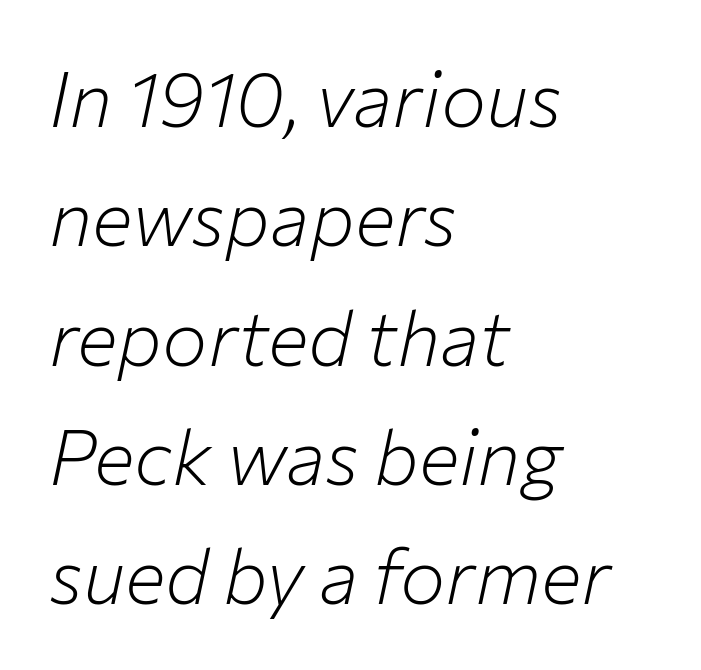
Q: Is the text bold? A: No.
Q: Is the text italic (slanted)? A: Yes, it leans right by about 12 degrees.
Q: Is the text underlined? A: No.
Q: How is the paragraph aligned? A: Left-aligned.
Q: Is the spacing between letters normal or unusually wide? A: Normal.
Q: Is the spacing between lines tight, normal or loose? A: Normal.
Q: Width (condensed, normal, or wide)? A: Normal.
Q: Stroke contrast? A: Low.
Q: x-height? A: Medium.
Q: Monospaced? A: No.
